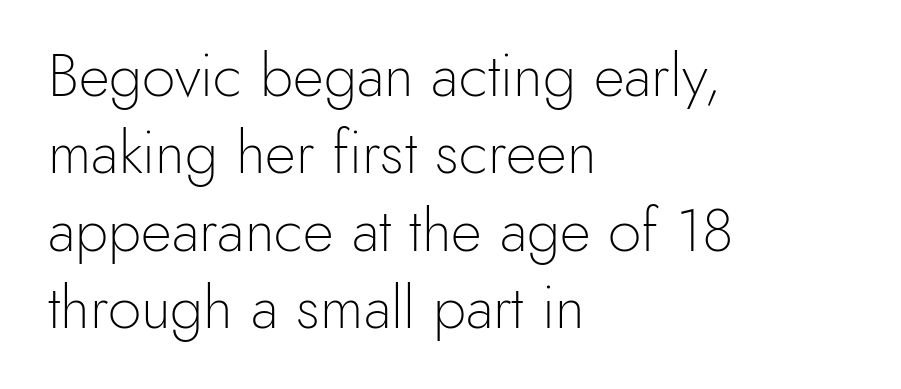
The image shows 60 px light sans-serif type, upright; set left-aligned, normal line spacing (1.29x), normal letter spacing, not underlined; a small x-height.
